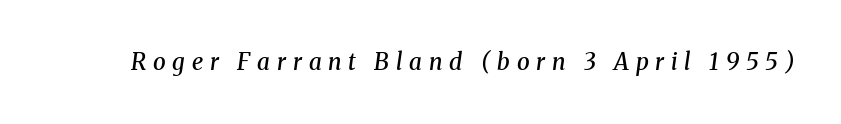
{"italic": "yes", "lean": "right", "slant_degrees": 8, "bold": "semi", "underline": "no", "letter_spacing": "wide", "letter_spacing_em": 0.3, "glyph_px": 23}
